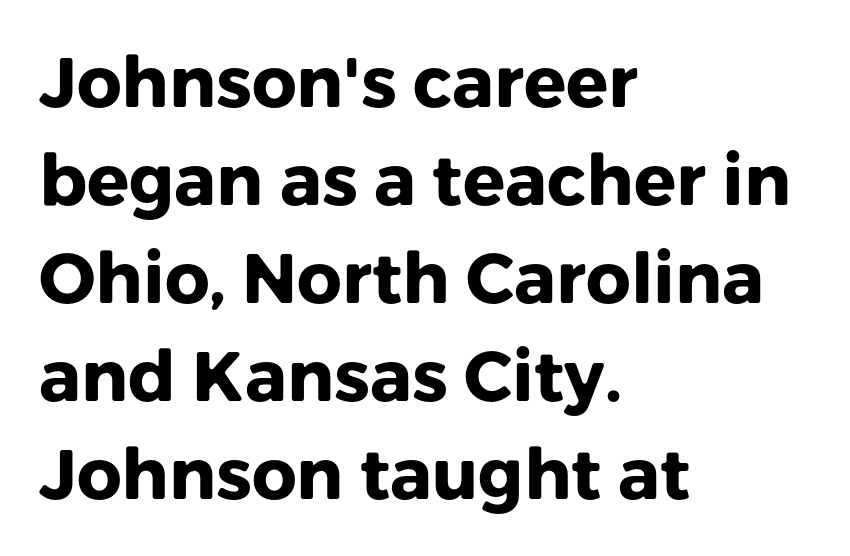
{"serif": "no", "italic": "no", "bold": "yes", "weight": "heavy", "width": "normal", "stroke_contrast": "low", "x_height": "medium", "monospaced": "no", "underline": "no", "align": "left", "line_spacing": "normal", "line_spacing_ratio": 1.4, "letter_spacing": "normal", "letter_spacing_em": 0.0, "glyph_px": 70}
